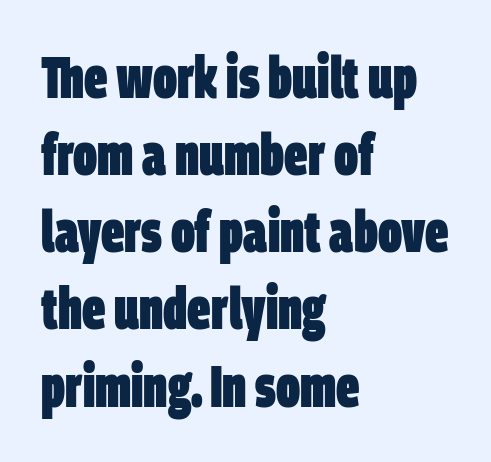
The gap between lines stays unmarked. The typeface chosen for these lines omits serifs. Horizontal bands of white between lines are of average thickness. The gaps between neighbouring characters are ordinary and unremarkable. Spacing verdict: proportional, widths tailored to each character.
